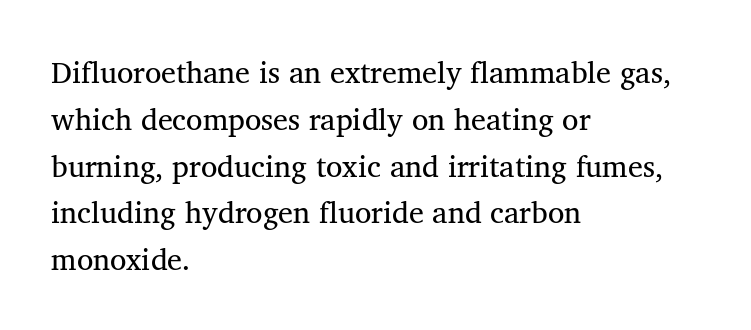
Q: Is the text bold? A: No.
Q: Is the text italic (slanted)? A: No, it is upright.
Q: Is the typeface a serif or a sans-serif typeface? A: Serif.
Q: Is the text underlined? A: No.
Q: How is the paragraph aligned? A: Left-aligned.
Q: Is the spacing between letters normal or unusually wide? A: Normal.
Q: Is the spacing between lines tight, normal or loose? A: Normal.
Q: Width (condensed, normal, or wide)? A: Normal.
Q: Stroke contrast? A: Medium.
Q: x-height? A: Medium.
Q: Monospaced? A: No.
